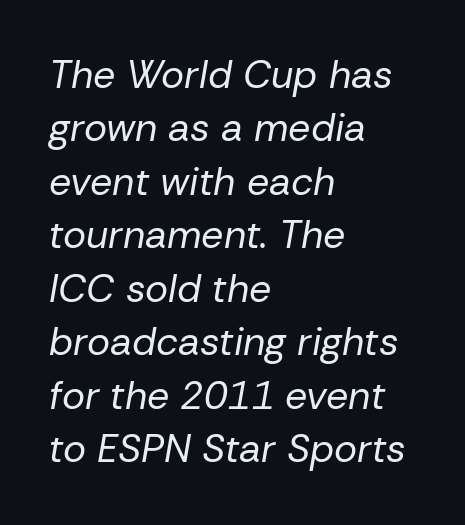
Q: Is the text bold? A: No.
Q: Is the text italic (slanted)? A: Yes, it leans right by about 10 degrees.
Q: Is the text underlined? A: No.
Q: How is the paragraph aligned? A: Left-aligned.
Q: Is the spacing between letters normal or unusually wide? A: Normal.
Q: Is the spacing between lines tight, normal or loose? A: Normal.
Q: Width (condensed, normal, or wide)? A: Normal.
Q: Stroke contrast? A: Low.
Q: x-height? A: Medium.
Q: Monospaced? A: No.
